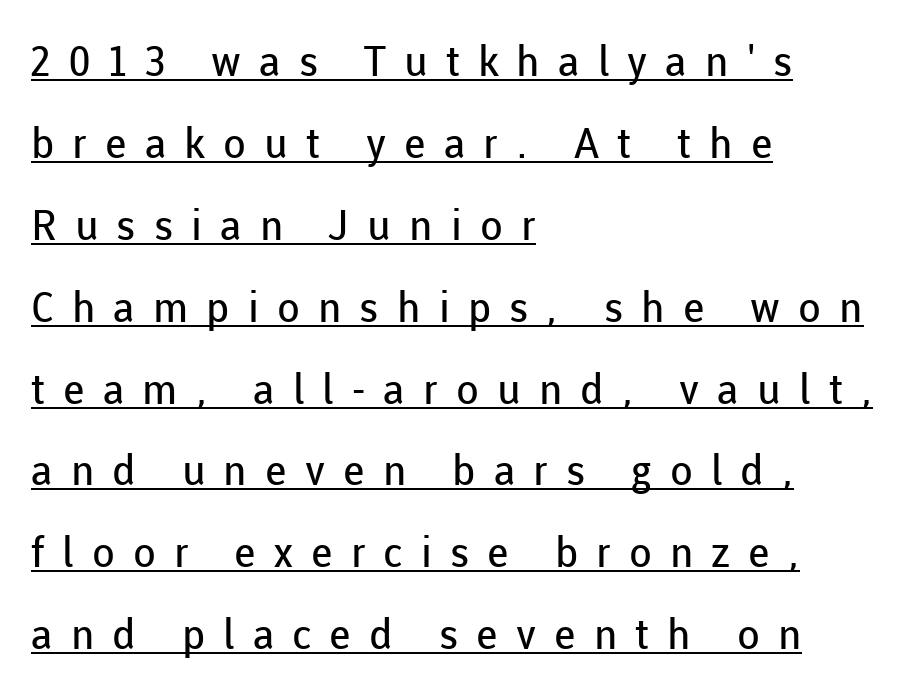
The image shows 42 px regular-weight sans-serif type, upright; set left-aligned, loose line spacing (1.95x), unusually wide letter spacing (+0.43 em), underlined; low stroke contrast and a medium x-height.
